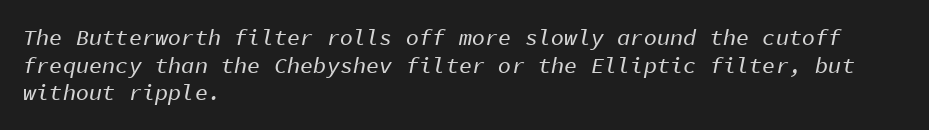
{"italic": "yes", "lean": "right", "slant_degrees": 11, "underline": "no", "align": "left", "line_spacing": "normal", "line_spacing_ratio": 1.26, "letter_spacing": "normal", "letter_spacing_em": 0.0, "glyph_px": 22}
